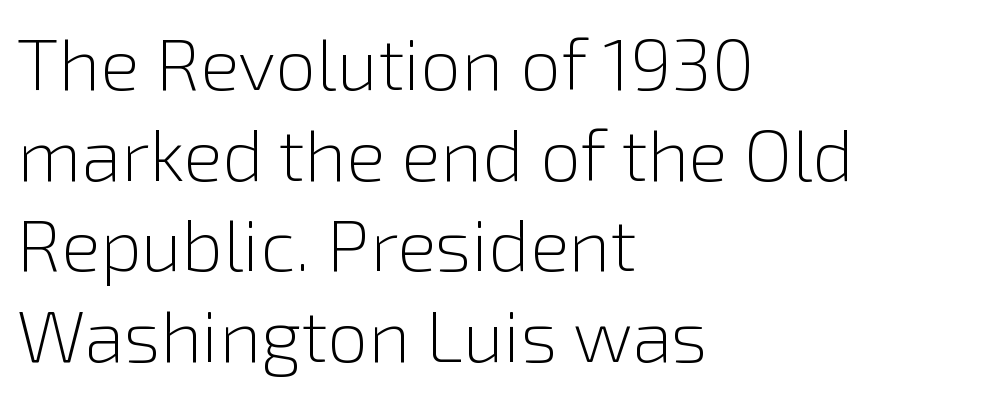
The letters stand upright; this is a roman face. Grotesque or geometric, the face here clearly has no serifs. The letterforms sit at book weight or below. If you drew a ruler down the left edge, every line would touch it.
